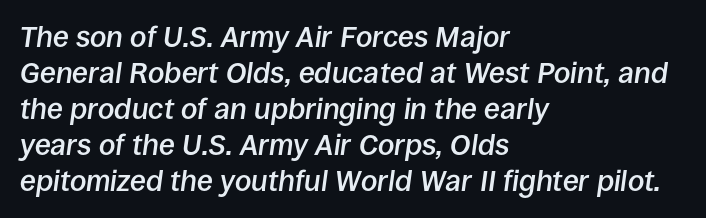
The image shows 29 px semibold type, italic (leaning right); set left-aligned, line spacing 1.24x, normal letter spacing, not underlined; low stroke contrast and a large x-height.
